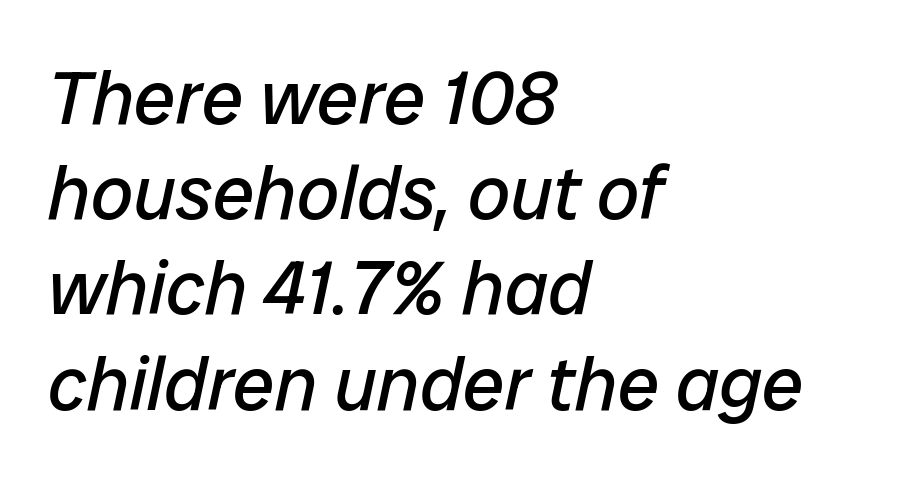
{"italic": "yes", "lean": "right", "slant_degrees": 12, "bold": "no", "weight": "regular", "width": "normal", "stroke_contrast": "low", "x_height": "medium", "monospaced": "no", "underline": "no", "align": "left", "line_spacing": "normal", "line_spacing_ratio": 1.27, "letter_spacing": "normal", "letter_spacing_em": 0.0, "glyph_px": 75}
